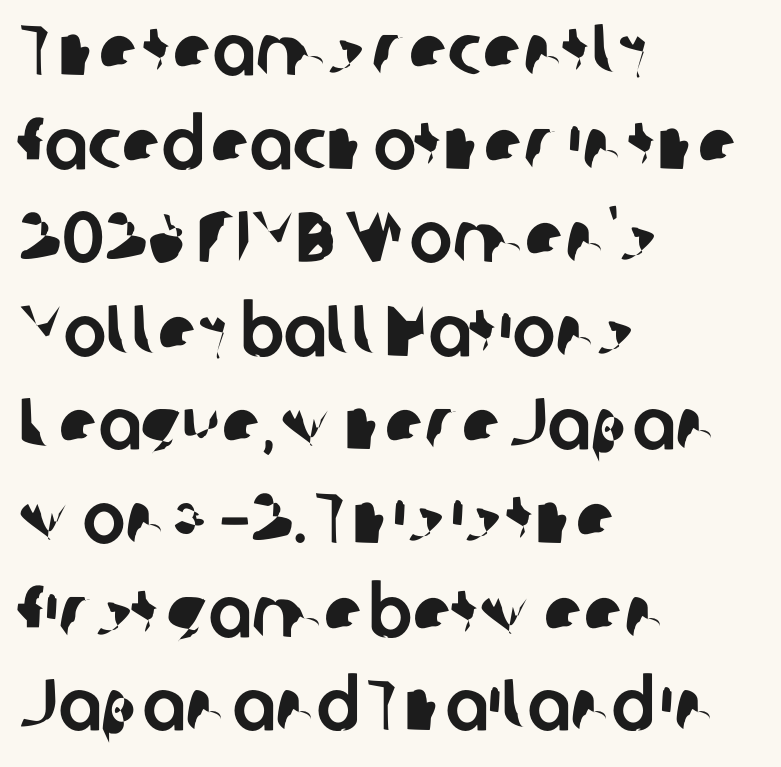
The image shows 72 px sans-serif type; set left-aligned, normal line spacing (1.3x), normal letter spacing, not underlined; low stroke contrast and a medium x-height.
